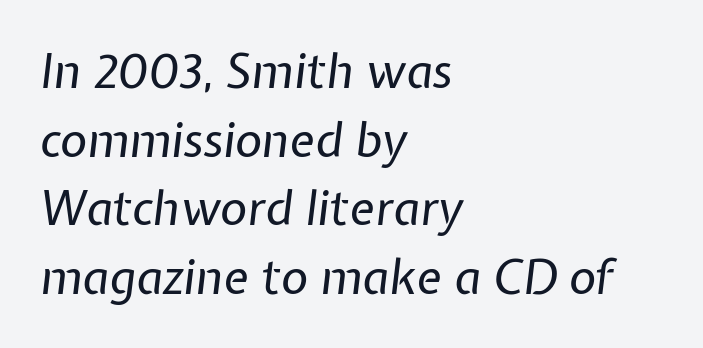
{"italic": "yes", "lean": "right", "slant_degrees": 7, "bold": "no", "weight": "regular", "width": "normal", "stroke_contrast": "low", "x_height": "medium", "monospaced": "no", "underline": "no", "align": "left", "line_spacing": "normal", "line_spacing_ratio": 1.46, "letter_spacing": "normal", "letter_spacing_em": 0.0, "glyph_px": 47}
